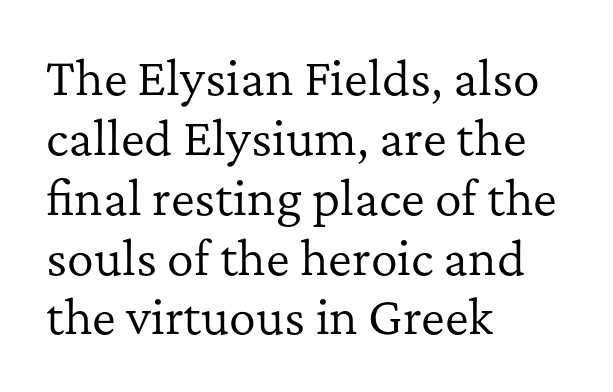
{"serif": "yes", "italic": "no", "bold": "no", "weight": "regular", "width": "normal", "stroke_contrast": "low", "x_height": "medium", "monospaced": "no", "underline": "no", "align": "left", "line_spacing": "normal", "line_spacing_ratio": 1.33, "letter_spacing": "normal", "letter_spacing_em": 0.0, "glyph_px": 45}
